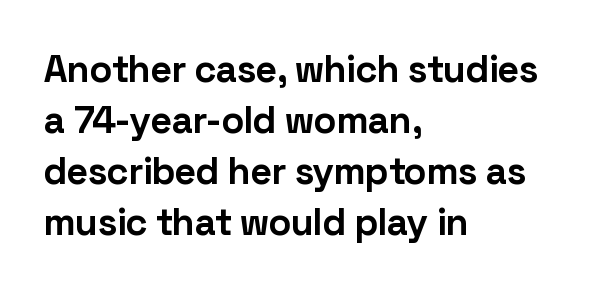
The image shows 38 px bold sans-serif type, upright; set left-aligned, normal line spacing (1.34x), normal letter spacing, not underlined; low stroke contrast and a medium x-height.
